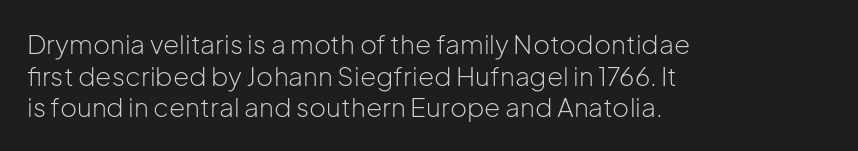
The image shows 26 px text type, upright; set left-aligned, line spacing 1.22x, normal letter spacing, not underlined.
